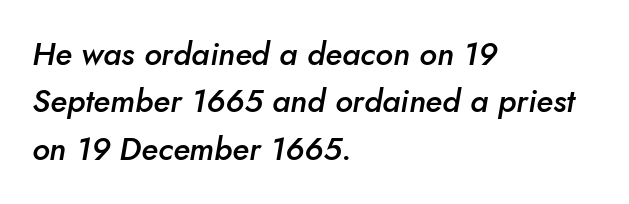
The image shows 32 px semibold type, italic (leaning right); set left-aligned, normal line spacing (1.48x), normal letter spacing, not underlined; low stroke contrast and a small x-height.
